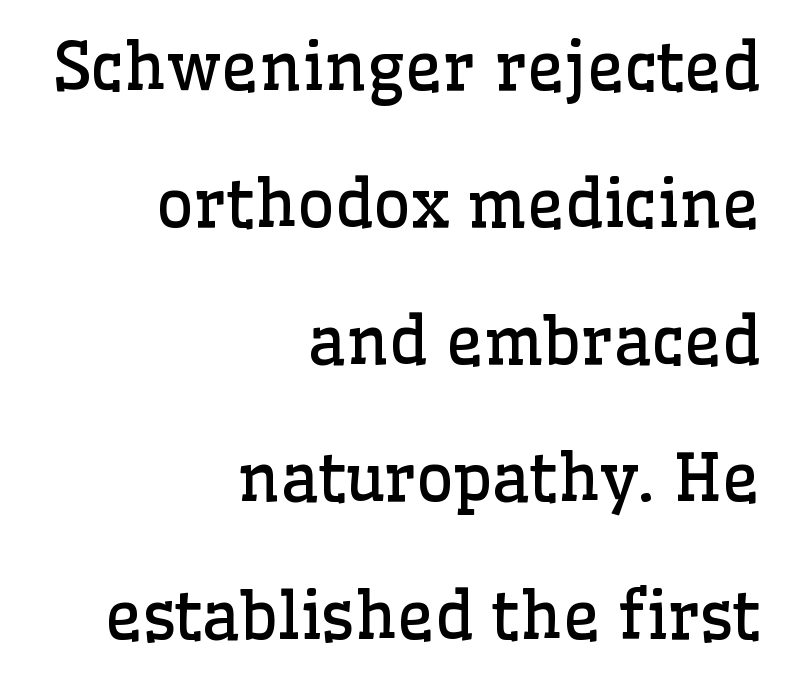
The image shows 65 px regular-weight serif type, upright; set right-aligned, loose line spacing (2.11x), normal letter spacing, not underlined; low stroke contrast and a medium x-height.
